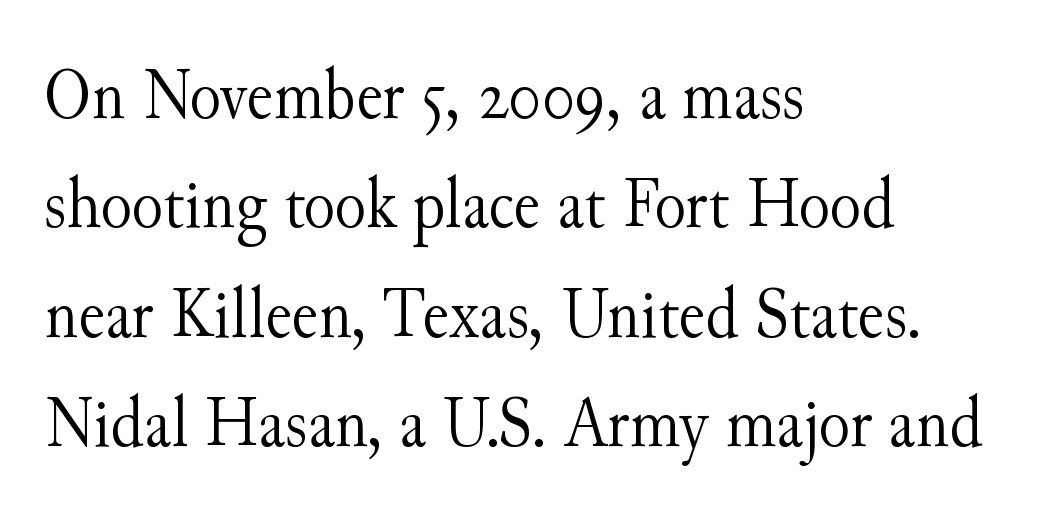
There is no visible air inserted between adjacent glyphs. Regarding serifs, this sample has them. A typesetter would call this leading conventional body-copy spacing. The face used here is proportionally spaced, like ordinary book or web type.
